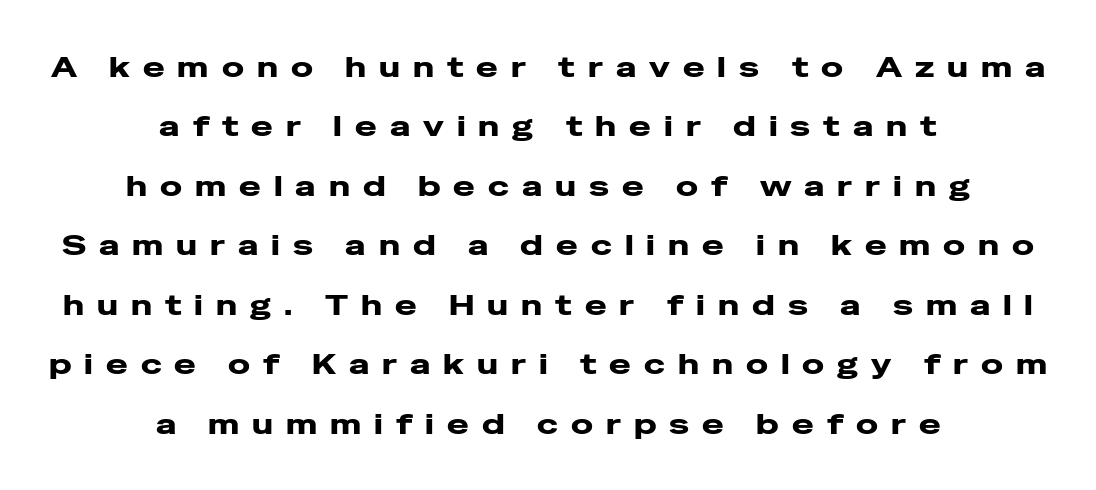
Q: Is the text italic (slanted)? A: No, it is upright.
Q: Is the typeface a serif or a sans-serif typeface? A: Sans-serif.
Q: Is the text underlined? A: No.
Q: How is the paragraph aligned? A: Centered.
Q: Is the spacing between letters normal or unusually wide? A: Unusually wide.
Q: Is the spacing between lines tight, normal or loose? A: Loose.
Q: Width (condensed, normal, or wide)? A: Wide.
Q: Stroke contrast? A: Low.
Q: x-height? A: Medium.
Q: Monospaced? A: No.
